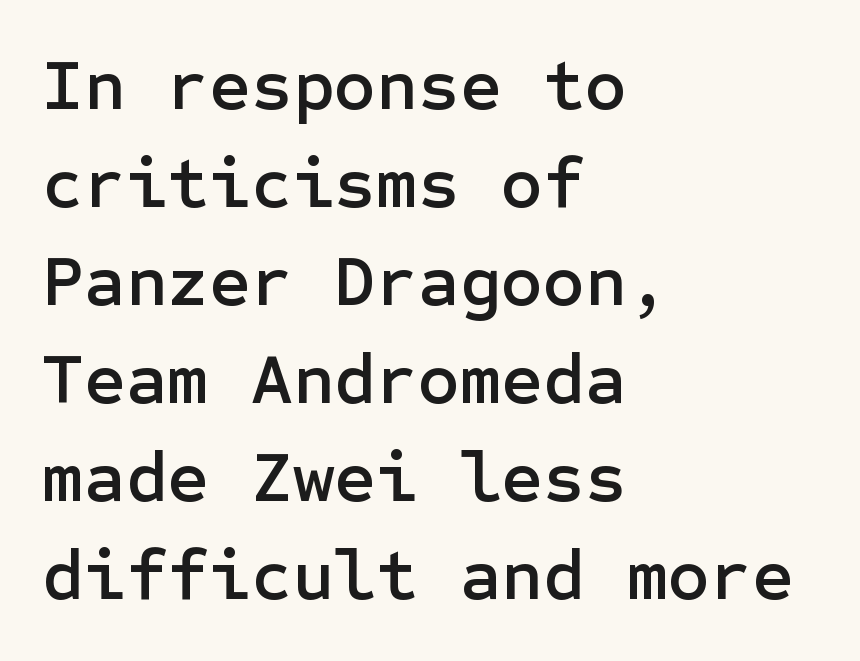
{"serif": "no", "italic": "no", "width": "normal", "stroke_contrast": "low", "x_height": "medium", "underline": "no", "align": "left", "line_spacing": "normal", "line_spacing_ratio": 1.36, "letter_spacing": "normal", "letter_spacing_em": 0.0, "glyph_px": 72}
